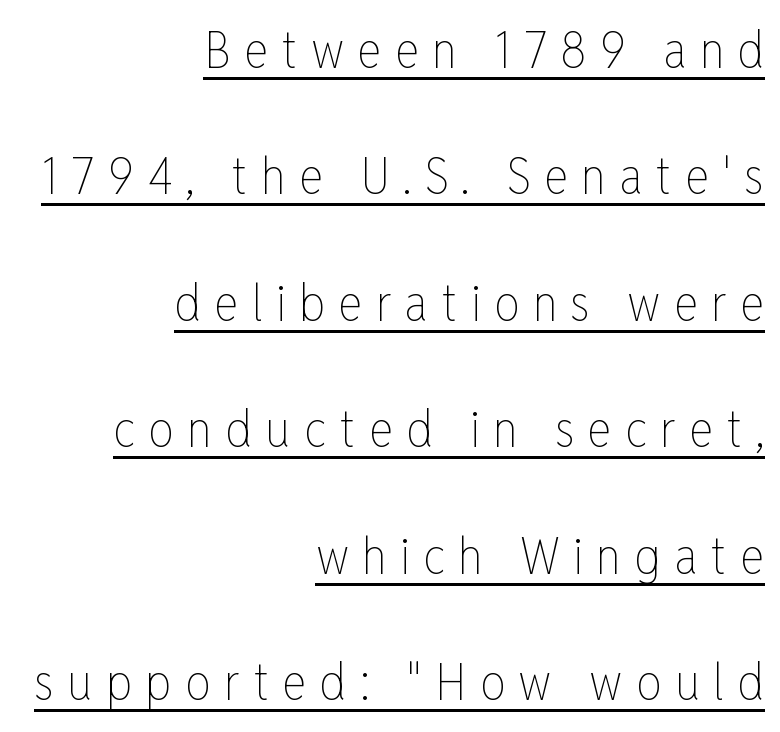
Q: Is the text bold? A: No.
Q: Is the text italic (slanted)? A: No, it is upright.
Q: Is the text underlined? A: Yes.
Q: How is the paragraph aligned? A: Right-aligned.
Q: Is the spacing between letters normal or unusually wide? A: Unusually wide.
Q: Is the spacing between lines tight, normal or loose? A: Loose.
Q: Width (condensed, normal, or wide)? A: Condensed.
Q: Stroke contrast? A: Low.
Q: x-height? A: Medium.
Q: Monospaced? A: No.
